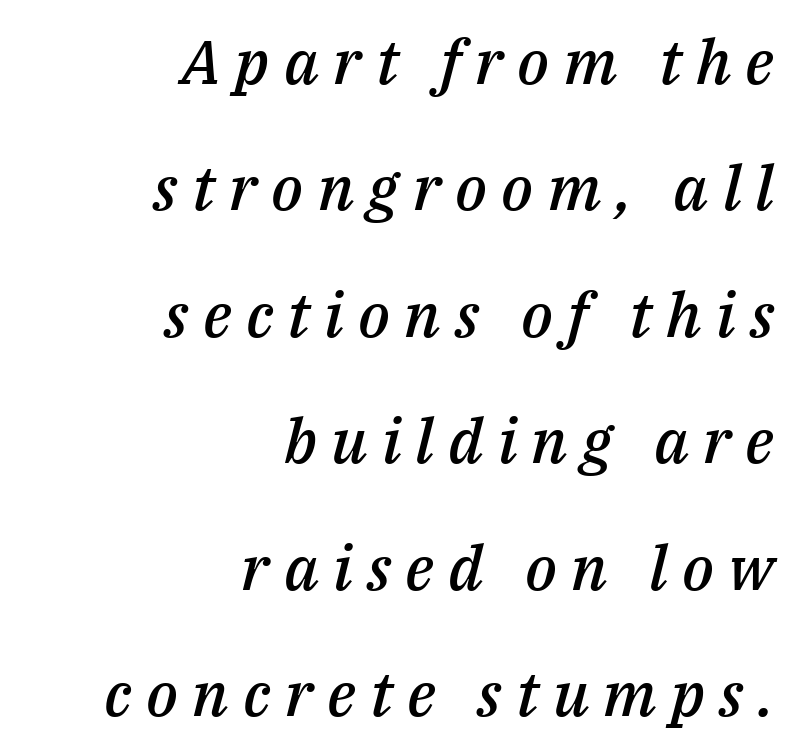
Each glyph is drawn with semibold strokes, heavier than normal yet not fully bold. Each row of text sits above clean, open space. The letters are spread apart with noticeably loose tracking. The specimen reads as italic at a glance. Leftover space on each line is placed entirely before the opening word.
